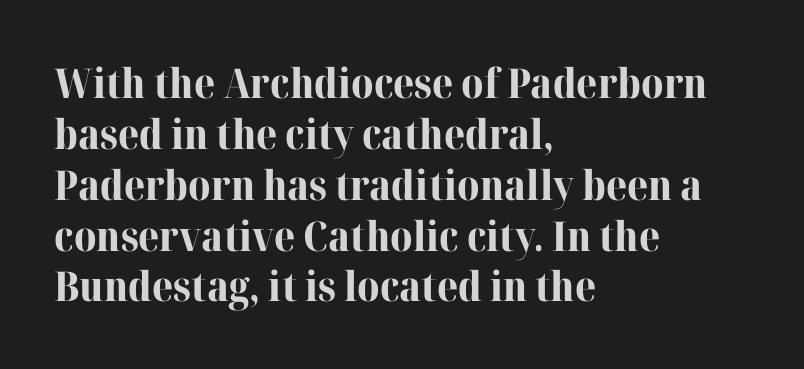
Q: Is the text bold? A: Yes.
Q: Is the text italic (slanted)? A: No, it is upright.
Q: Is the typeface a serif or a sans-serif typeface? A: Serif.
Q: Is the text underlined? A: No.
Q: How is the paragraph aligned? A: Left-aligned.
Q: Is the spacing between letters normal or unusually wide? A: Normal.
Q: Width (condensed, normal, or wide)? A: Normal.
Q: Stroke contrast? A: High.
Q: x-height? A: Medium.
Q: Monospaced? A: No.
